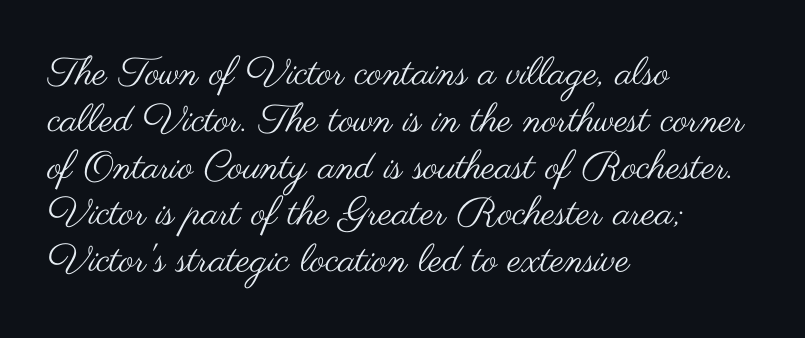
Q: Is the text bold? A: No.
Q: Is the text italic (slanted)? A: Yes.
Q: Is the typeface a serif or a sans-serif typeface? A: Sans-serif.
Q: Is the text underlined? A: No.
Q: How is the paragraph aligned? A: Left-aligned.
Q: Is the spacing between letters normal or unusually wide? A: Normal.
Q: Width (condensed, normal, or wide)? A: Wide.
Q: Stroke contrast? A: Medium.
Q: x-height? A: Small.
Q: Monospaced? A: No.
